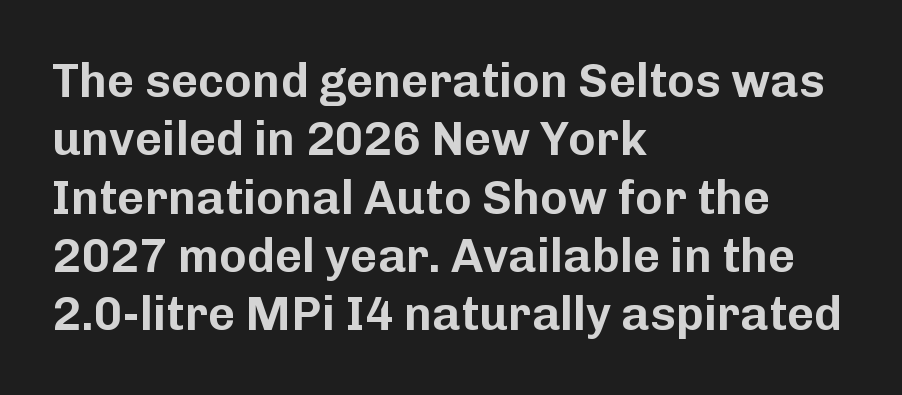
Is there any slant? The stems are plumb. This sample uses plain, unmodified letter spacing. You can tell from the bare stems that sans-serif type was used. If you drew a ruler down the left edge, every line would touch it.
